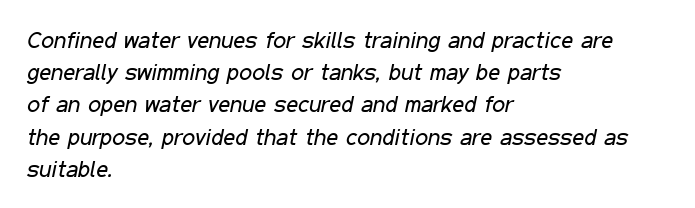
The image shows 23 px text type, italic (leaning right); set left-aligned, normal line spacing (1.4x), normal letter spacing, not underlined.
